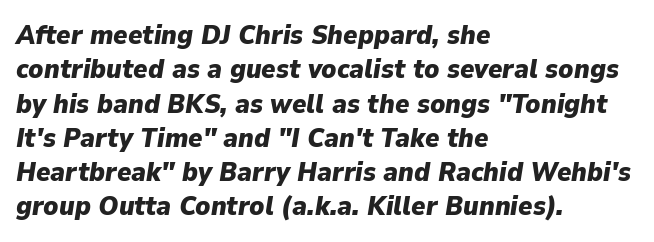
{"italic": "yes", "lean": "right", "slant_degrees": 9, "bold": "yes", "underline": "no", "align": "left", "line_spacing": "normal", "line_spacing_ratio": 1.27, "letter_spacing": "normal", "letter_spacing_em": 0.0, "glyph_px": 27}
